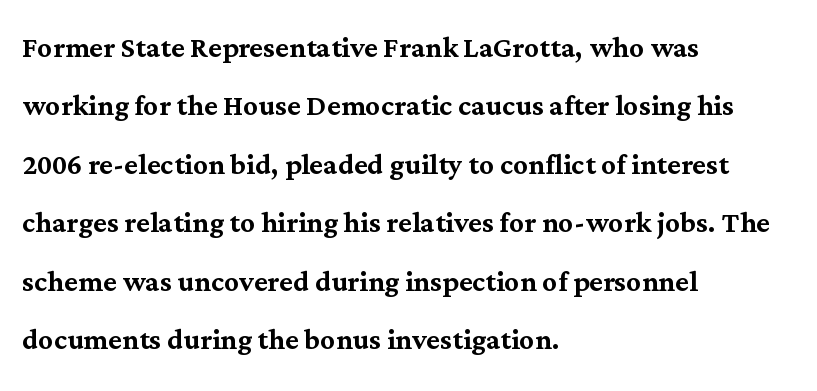
Q: Is the text italic (slanted)? A: No, it is upright.
Q: Is the typeface a serif or a sans-serif typeface? A: Serif.
Q: Is the text underlined? A: No.
Q: How is the paragraph aligned? A: Left-aligned.
Q: Is the spacing between letters normal or unusually wide? A: Normal.
Q: Is the spacing between lines tight, normal or loose? A: Normal.
Q: Width (condensed, normal, or wide)? A: Normal.
Q: Stroke contrast? A: Medium.
Q: x-height? A: Medium.
Q: Monospaced? A: No.
